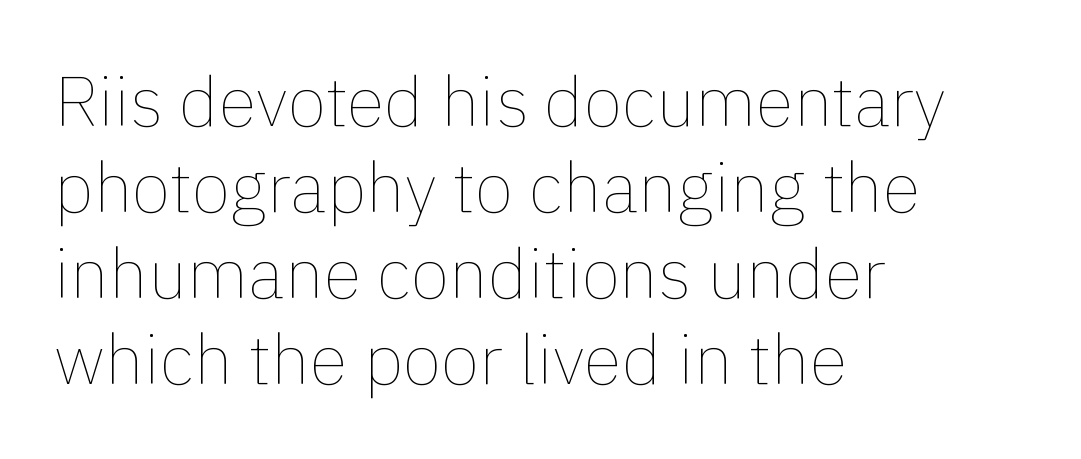
{"italic": "no", "bold": "no", "weight": "thin", "width": "normal", "x_height": "medium", "monospaced": "no", "underline": "no", "align": "left", "line_spacing_ratio": 1.23, "letter_spacing": "normal", "letter_spacing_em": 0.0, "glyph_px": 70}
